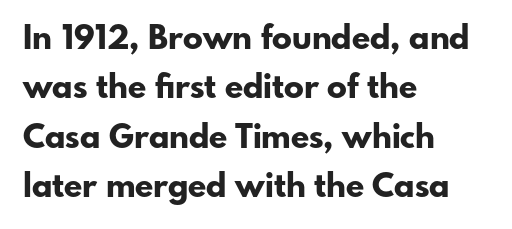
The image shows 33 px bold sans-serif type, upright; set left-aligned, normal line spacing (1.5x), normal letter spacing, not underlined; low stroke contrast and a small x-height.
